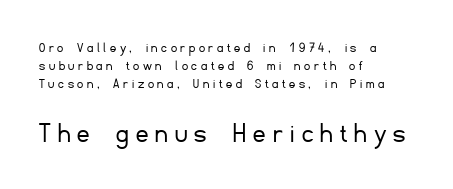
Q: Is the text bold? A: No.
Q: Is the text italic (slanted)? A: No, it is upright.
Q: Is the typeface a serif or a sans-serif typeface? A: Sans-serif.
Q: Is the text underlined? A: No.
Q: How is the paragraph aligned? A: Left-aligned.
Q: Is the spacing between letters normal or unusually wide? A: Unusually wide.
Q: Which block of text is set in a larger size, the first (top) or the second (bottom)? A: The second (bottom) one.
Q: Width (condensed, normal, or wide)? A: Normal.
Q: Stroke contrast? A: Low.
Q: x-height? A: Small.
Q: Monospaced? A: No.
